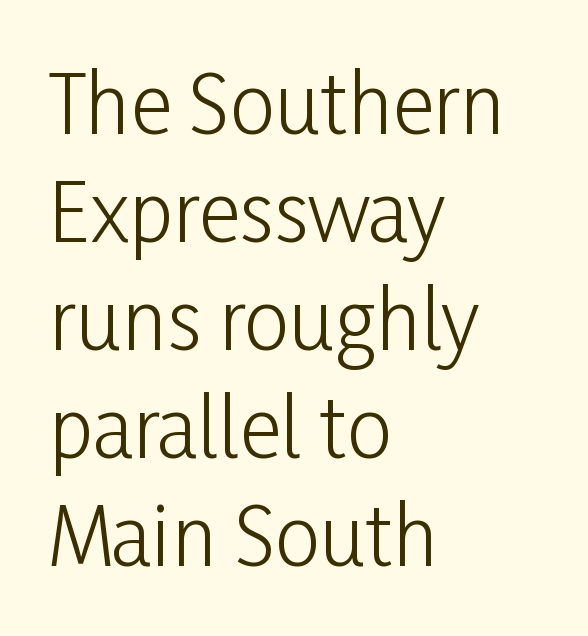
{"serif": "no", "italic": "no", "bold": "no", "weight": "light", "width": "condensed", "stroke_contrast": "low", "x_height": "medium", "monospaced": "no", "underline": "no", "align": "left", "line_spacing": "normal", "line_spacing_ratio": 1.35, "letter_spacing": "normal", "letter_spacing_em": 0.0, "glyph_px": 80}
